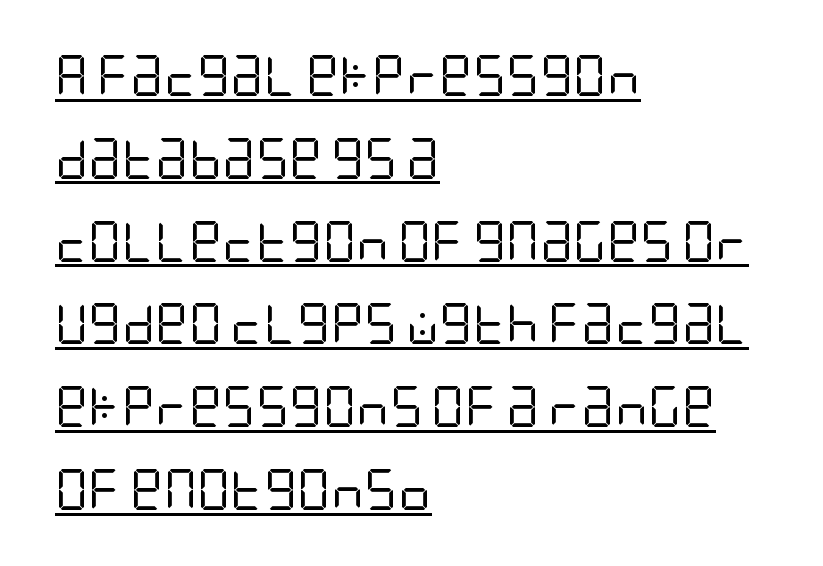
Q: Is the text bold? A: No.
Q: Is the text italic (slanted)? A: No, it is upright.
Q: Is the typeface a serif or a sans-serif typeface? A: Sans-serif.
Q: Is the text underlined? A: Yes.
Q: How is the paragraph aligned? A: Left-aligned.
Q: Is the spacing between letters normal or unusually wide? A: Normal.
Q: Is the spacing between lines tight, normal or loose? A: Loose.
Q: Width (condensed, normal, or wide)? A: Condensed.
Q: Stroke contrast? A: Low.
Q: x-height? A: Large.
